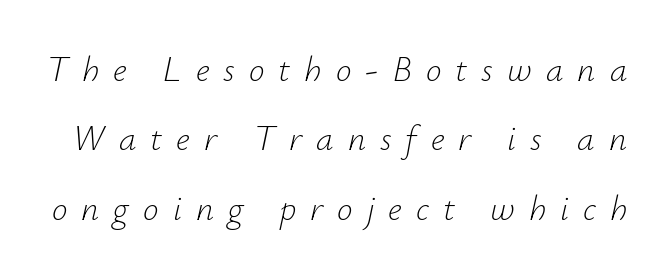
The image shows 35 px light type, italic (leaning right); set loose line spacing (1.98x), unusually wide letter spacing (+0.4 em), not underlined; low stroke contrast and a small x-height.
